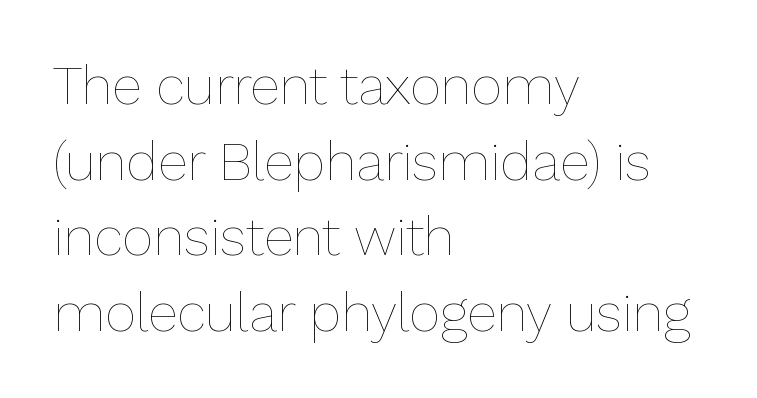
Inter-character spacing is left at the font's built-in metrics. The rows are spaced the way most documents space them. These lines are rendered in a variable-pitch font. The type sits square on the baseline with zero lean.
